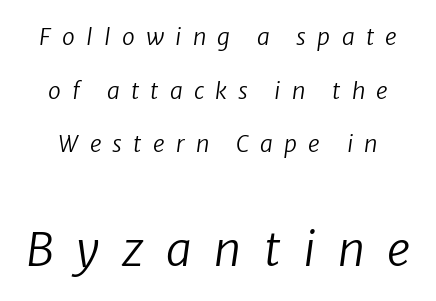
If you measured baseline to baseline, you'd find a long distance. Do the characters align in a grid? No, the font is proportional. The following chunk of copy outweighs the initial chunk in type size. Stems and bowls with no extra thickness — not bold. Regarding serifs, this sample does without them. This sample uses expanded letter spacing, leaving extra air between glyphs.
